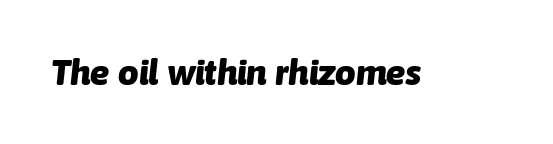
Q: Is the text bold? A: Yes.
Q: Is the text italic (slanted)? A: Yes, it leans right by about 6 degrees.
Q: Is the text underlined? A: No.
Q: Is the spacing between letters normal or unusually wide? A: Normal.
Q: Width (condensed, normal, or wide)? A: Normal.
Q: Stroke contrast? A: Low.
Q: x-height? A: Medium.
Q: Monospaced? A: No.
